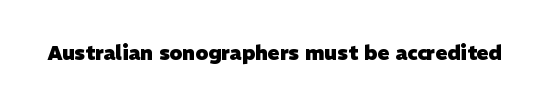
Q: Is the text bold? A: Yes.
Q: Is the text underlined? A: No.
Q: Is the spacing between letters normal or unusually wide? A: Normal.
